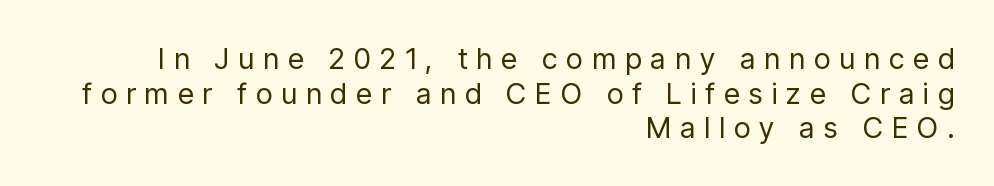
{"serif": "no", "italic": "no", "bold": "no", "weight": "regular", "width": "condensed", "stroke_contrast": "low", "x_height": "medium", "monospaced": "no", "underline": "no", "align": "right", "line_spacing_ratio": 1.19, "letter_spacing": "wide", "letter_spacing_em": 0.32, "glyph_px": 29}
